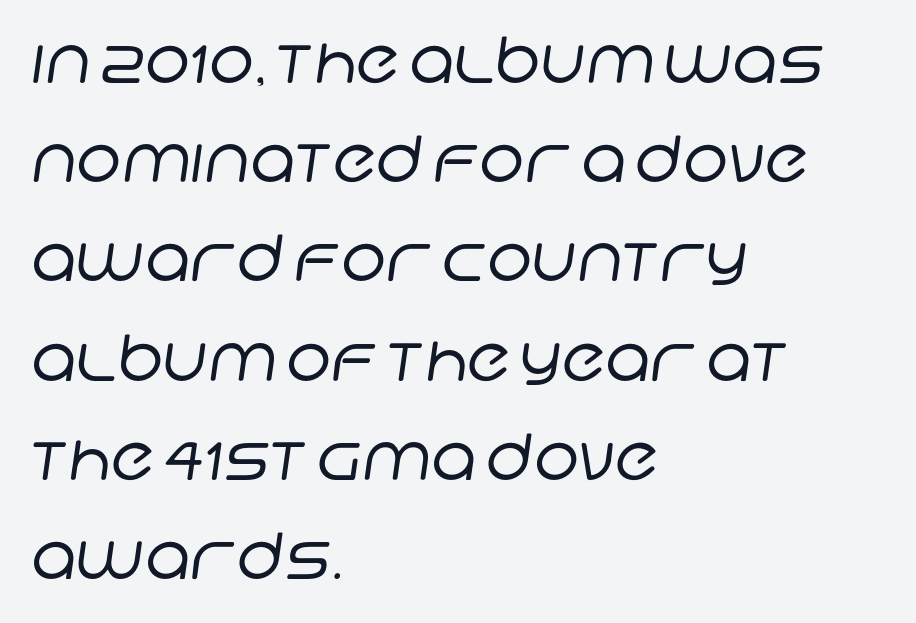
These lines stack with their left ends in a neat column. This sample uses plain, unmodified letter spacing. The lines sit at an ordinary, default distance from one another. Type style note: lacks serifs. Bare-footed words on every line. Unbolded letterforms with no extra heft.
